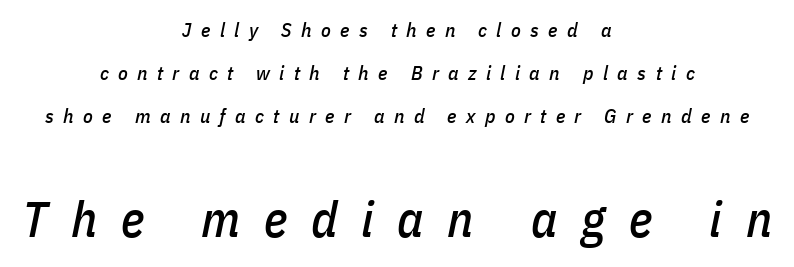
Q: Is the text italic (slanted)? A: Yes, it leans right by about 11 degrees.
Q: Is the text underlined? A: No.
Q: How is the paragraph aligned? A: Centered.
Q: Is the spacing between letters normal or unusually wide? A: Unusually wide.
Q: Is the spacing between lines tight, normal or loose? A: Loose.
Q: Which block of text is set in a larger size, the first (top) or the second (bottom)? A: The second (bottom) one.
Q: Width (condensed, normal, or wide)? A: Condensed.
Q: Stroke contrast? A: Low.
Q: x-height? A: Medium.
Q: Monospaced? A: No.
